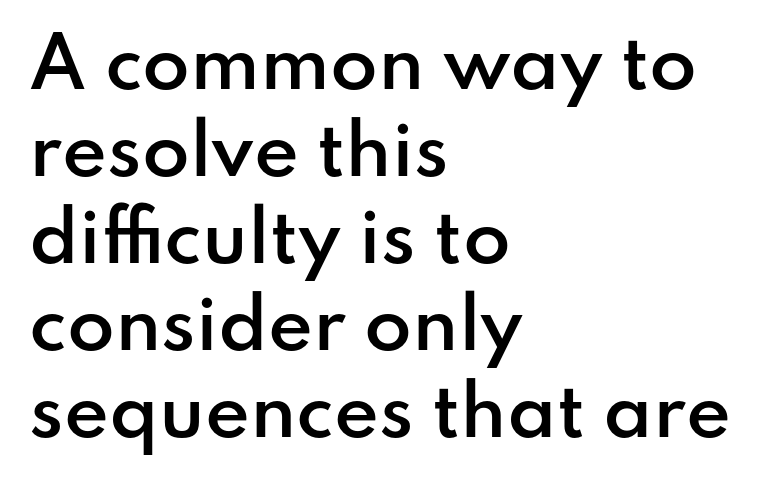
Q: Is the text bold? A: Semi-bold.
Q: Is the text italic (slanted)? A: No, it is upright.
Q: Is the typeface a serif or a sans-serif typeface? A: Sans-serif.
Q: Is the text underlined? A: No.
Q: How is the paragraph aligned? A: Left-aligned.
Q: Is the spacing between letters normal or unusually wide? A: Normal.
Q: Is the spacing between lines tight, normal or loose? A: Normal.
Q: Width (condensed, normal, or wide)? A: Normal.
Q: Stroke contrast? A: Low.
Q: x-height? A: Small.
Q: Monospaced? A: No.
